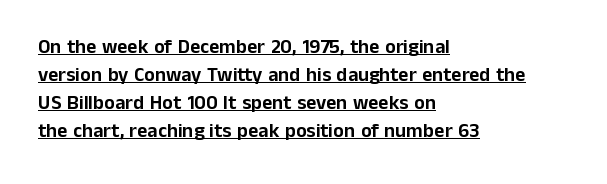
Reading down the block, your eye returns to a fixed left position each line. The letters stand upright; this is a roman face. Normally led — the rows are evenly, conventionally spaced. Spacing between characters is what you'd get straight out of the box.
